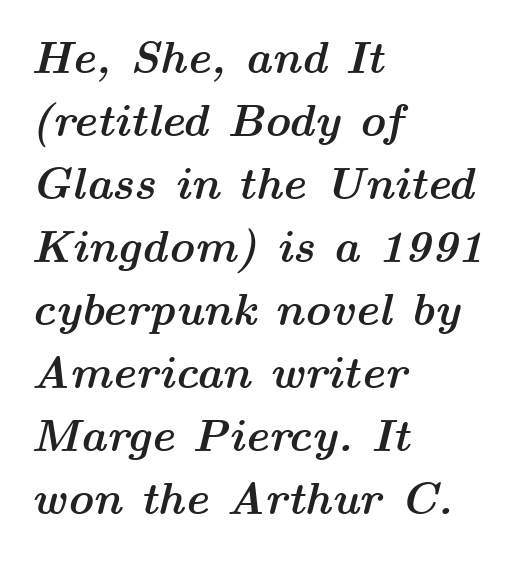
{"italic": "yes", "lean": "right", "slant_degrees": 14, "bold": "yes", "weight": "semibold", "width": "wide", "stroke_contrast": "medium", "x_height": "medium", "monospaced": "no", "underline": "no", "align": "left", "line_spacing": "normal", "line_spacing_ratio": 1.4, "letter_spacing": "normal", "letter_spacing_em": 0.0, "glyph_px": 45}
